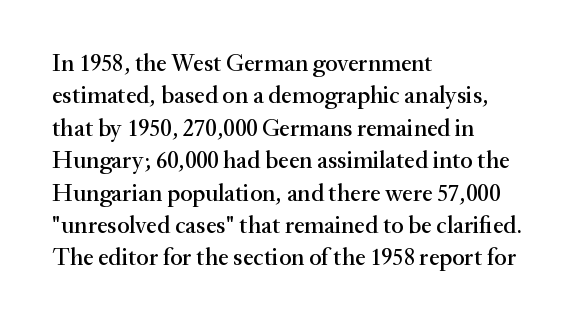
{"italic": "no", "underline": "no", "align": "left", "line_spacing": "normal", "line_spacing_ratio": 1.35, "letter_spacing": "normal", "letter_spacing_em": 0.0, "glyph_px": 24}
